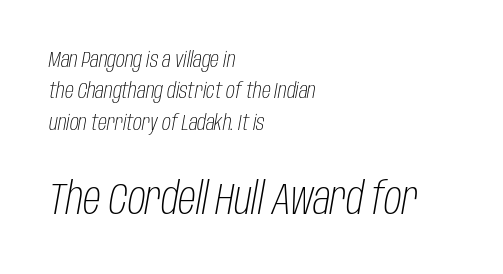
{"italic": "yes", "lean": "right", "slant_degrees": 10, "bold": "no", "weight": "light", "width": "condensed", "stroke_contrast": "low", "x_height": "large", "monospaced": "no", "underline": "no", "align": "left", "line_spacing": "normal", "line_spacing_ratio": 1.43, "letter_spacing": "normal", "letter_spacing_em": 0.0, "larger_block": "second", "size_ratio": 2.0, "glyph_px": 44}
